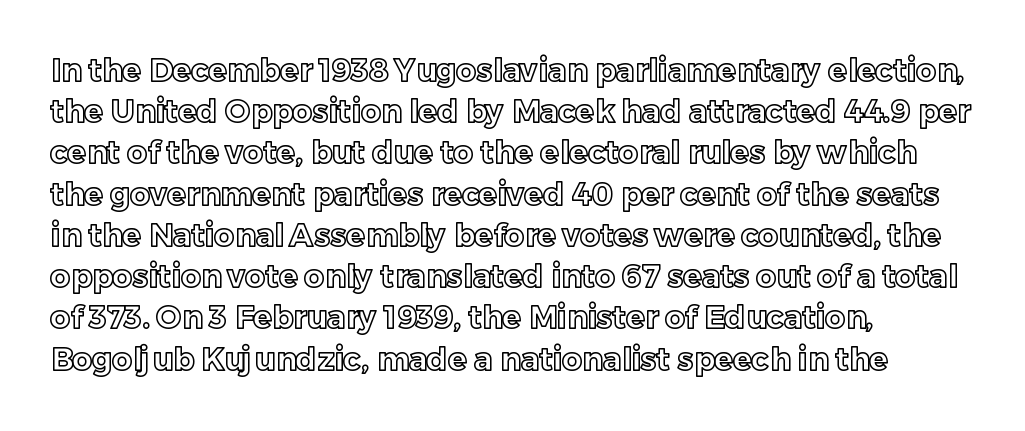
Q: Is the text italic (slanted)? A: No, it is upright.
Q: Is the text underlined? A: No.
Q: How is the paragraph aligned? A: Left-aligned.
Q: Is the spacing between letters normal or unusually wide? A: Normal.
Q: Is the spacing between lines tight, normal or loose? A: Normal.
Q: Width (condensed, normal, or wide)? A: Normal.
Q: x-height? A: Medium.
Q: Monospaced? A: No.
